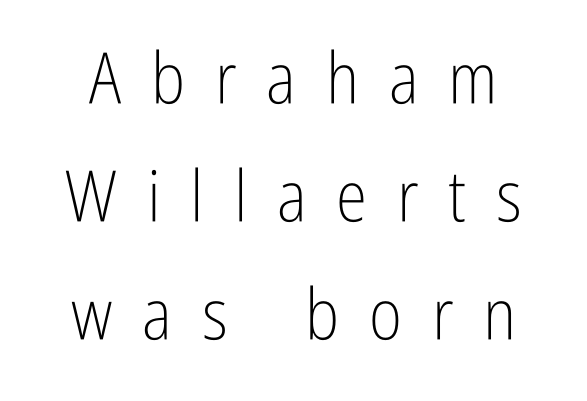
Q: Is the text bold? A: No.
Q: Is the text italic (slanted)? A: No, it is upright.
Q: Is the typeface a serif or a sans-serif typeface? A: Sans-serif.
Q: Is the text underlined? A: No.
Q: Is the spacing between letters normal or unusually wide? A: Unusually wide.
Q: Is the spacing between lines tight, normal or loose? A: Normal.
Q: Width (condensed, normal, or wide)? A: Condensed.
Q: Stroke contrast? A: Low.
Q: x-height? A: Medium.
Q: Monospaced? A: No.
